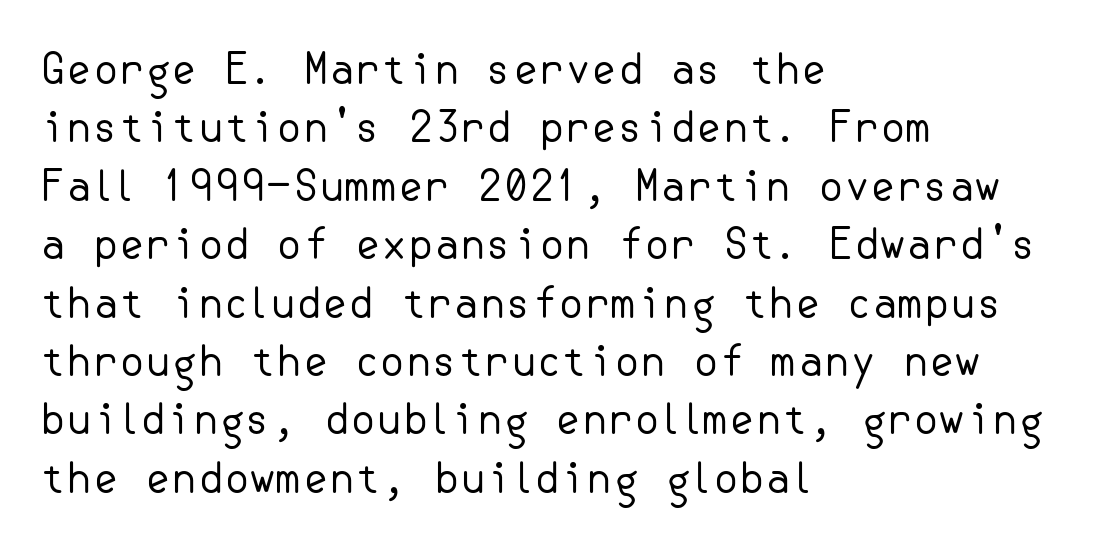
A roman cut, with each character standing at attention. Honestly, there is no underline to notice here at all. Think standard paragraph weight, or any step lighter than that. Look at the bottom of the vertical strokes: they stop flat, with no serifs. Alignment: flush left. Leading matches the norm, producing a regular column.
